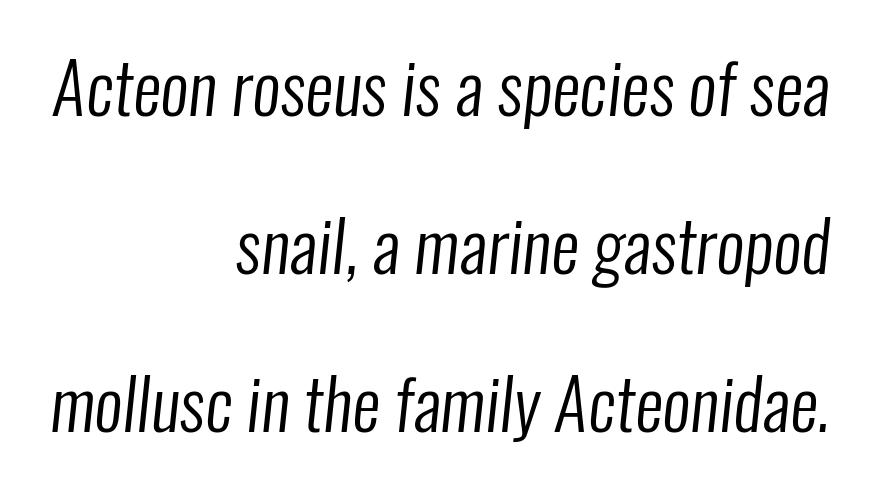
The lines in this sample share a right terminus and differ only in where they begin. What's the leading like? Stretched, with rows far apart. Heaviness? Minimal to ordinary, like unemphasized prose. Glyph-to-glyph distance matches everyday printed text.
